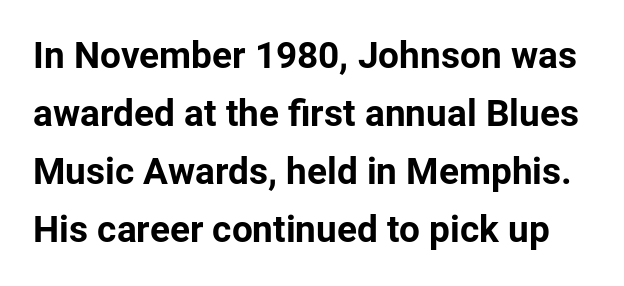
{"serif": "no", "italic": "no", "bold": "yes", "weight": "bold", "width": "normal", "stroke_contrast": "low", "x_height": "medium", "monospaced": "no", "underline": "no", "line_spacing": "normal", "line_spacing_ratio": 1.57, "letter_spacing": "normal", "letter_spacing_em": 0.0, "glyph_px": 37}
